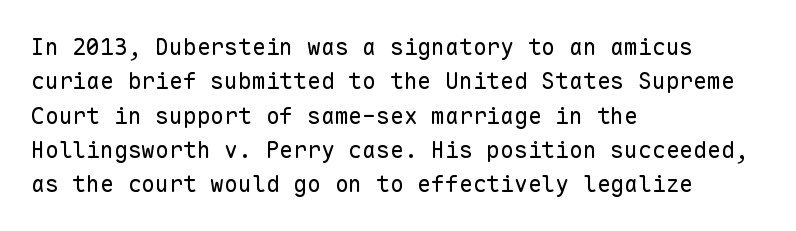
Q: Is the text bold? A: No.
Q: Is the text italic (slanted)? A: No, it is upright.
Q: Is the text underlined? A: No.
Q: How is the paragraph aligned? A: Left-aligned.
Q: Is the spacing between letters normal or unusually wide? A: Normal.
Q: Is the spacing between lines tight, normal or loose? A: Normal.
